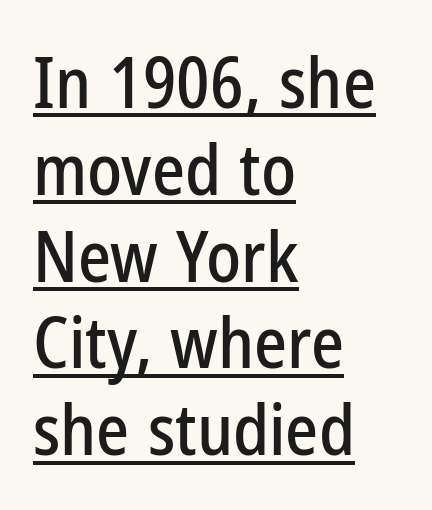
Q: Is the text italic (slanted)? A: No, it is upright.
Q: Is the typeface a serif or a sans-serif typeface? A: Sans-serif.
Q: Is the text underlined? A: Yes.
Q: How is the paragraph aligned? A: Left-aligned.
Q: Is the spacing between letters normal or unusually wide? A: Normal.
Q: Width (condensed, normal, or wide)? A: Condensed.
Q: Stroke contrast? A: Low.
Q: x-height? A: Medium.
Q: Monospaced? A: No.
